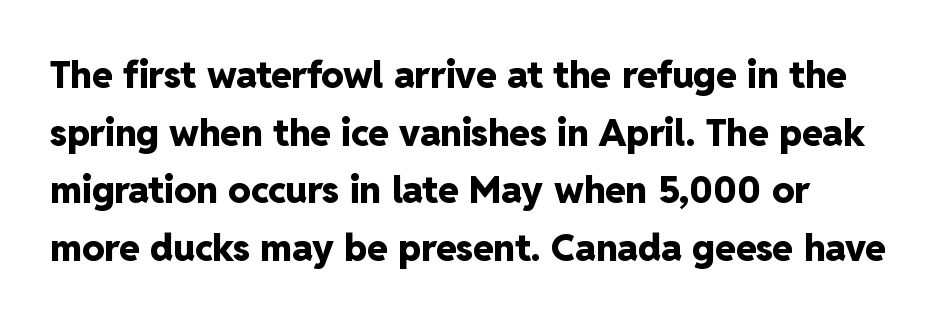
Looks like regular typesetting: each glyph gets only the width it needs. This sample is left-justified, so line endings fall wherever the words run out. Chunky letters — that's bold for sure. A bare baseline throughout the passage. A typesetter would label this face a sans. The type is set solid horizontally, with unmodified tracking.
